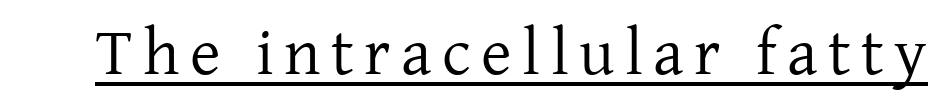
The image shows 66 px regular-weight serif type, upright; set underlined; low stroke contrast and a medium x-height.
